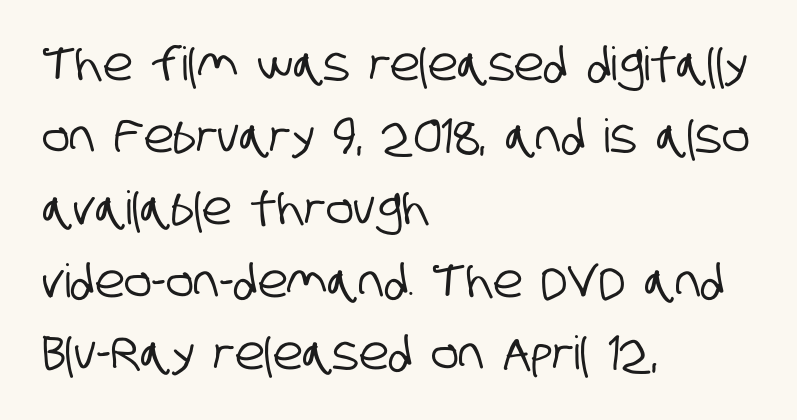
What kind of face is this? One without serifs — a sans. The glyphs are unaccompanied by any horizontal stroke below them. Character widths vary here, with narrow letters taking less room than wide ones. Is the letter spacing exaggerated? No — it looks like the ordinary default.
